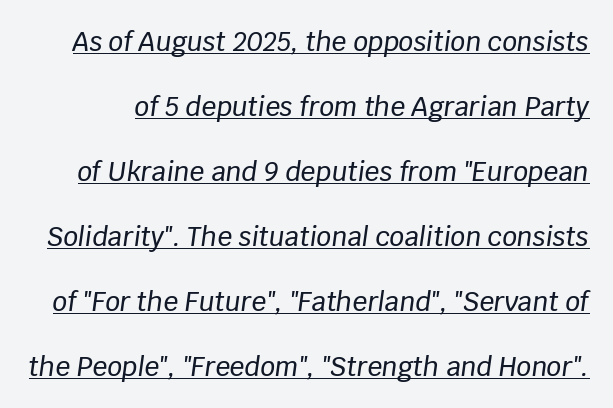
{"italic": "yes", "lean": "right", "slant_degrees": 8, "underline": "yes", "line_spacing": "loose", "line_spacing_ratio": 2.5, "letter_spacing": "normal", "letter_spacing_em": 0.0, "glyph_px": 26}
